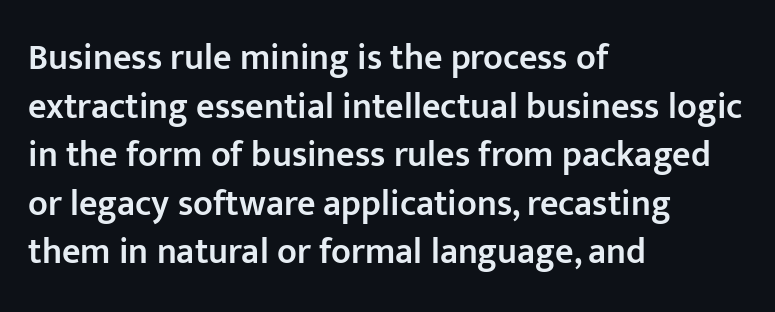
The image shows 36 px semibold sans-serif type, upright; set left-aligned, normal line spacing (1.35x), normal letter spacing, not underlined; low stroke contrast and a medium x-height.
